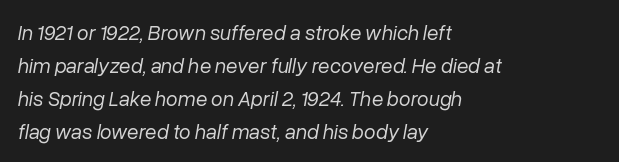
Baseline-to-baseline distance is the conventional proportion of letter height. The horizontal fit of the characters is conventional and even. Each row of text sits above clean, open space. The rendering anchors every line to the left-hand side.
